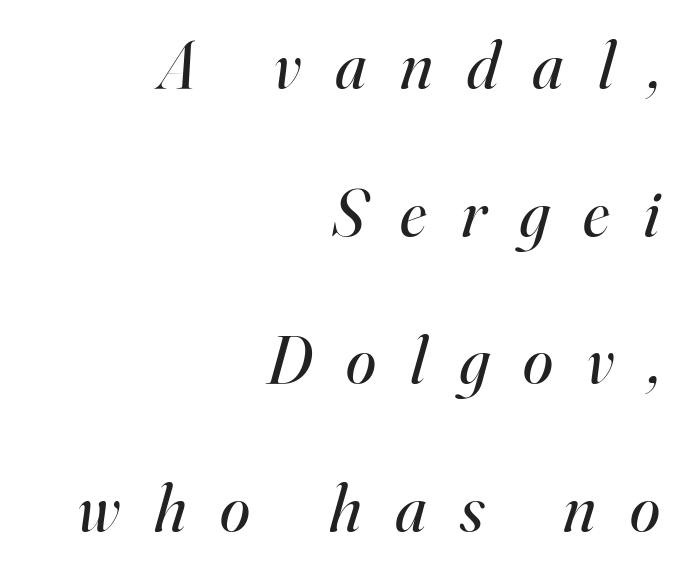
The image shows 68 px regular-weight serif type, italic (leaning right); set right-aligned, loose line spacing (2.17x), unusually wide letter spacing (+0.5 em), not underlined; high stroke contrast and a small x-height.
